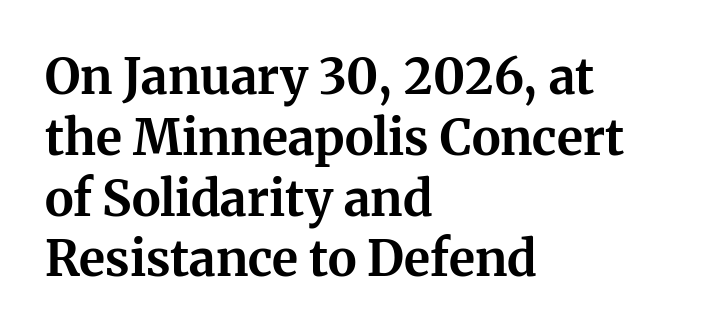
The image shows 49 px bold serif type, upright; set left-aligned, line spacing 1.24x, normal letter spacing, not underlined; medium stroke contrast and a medium x-height.
